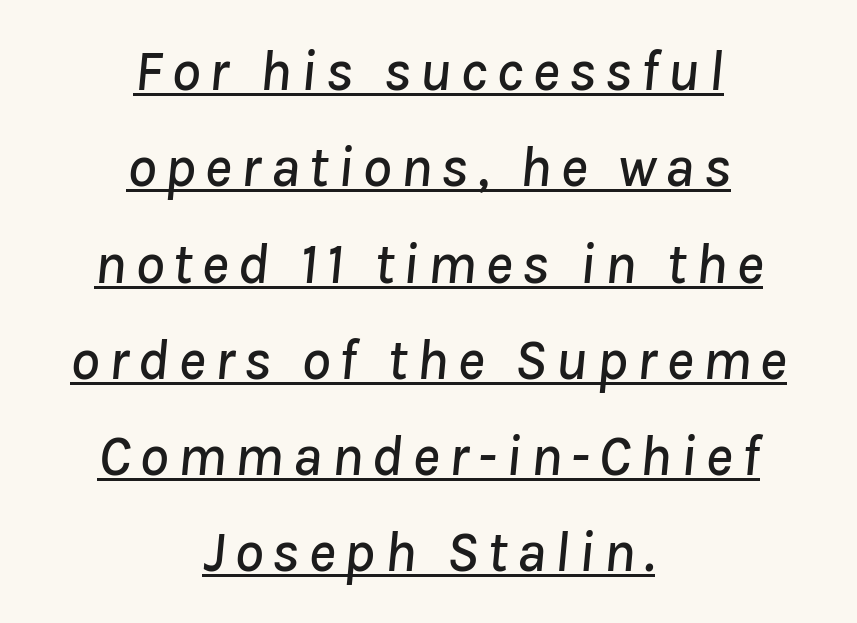
Has an underline been added? It has. Every character sits at an angle, as italics do. Is there much room between lines? A standard amount, neither cramped nor airy. The passage is arranged like a title page — every line centered. Note the varied advance widths — an 'i' is clearly narrower than an 'm'.
